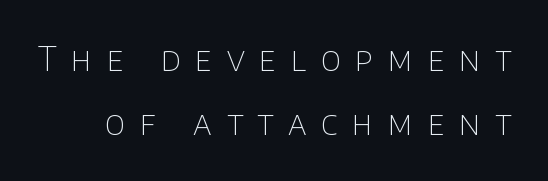
{"serif": "no", "italic": "no", "bold": "no", "weight": "thin", "width": "normal", "stroke_contrast": "low", "x_height": "large", "monospaced": "no", "underline": "no", "line_spacing": "loose", "line_spacing_ratio": 1.95, "letter_spacing": "wide", "letter_spacing_em": 0.45, "glyph_px": 33}
